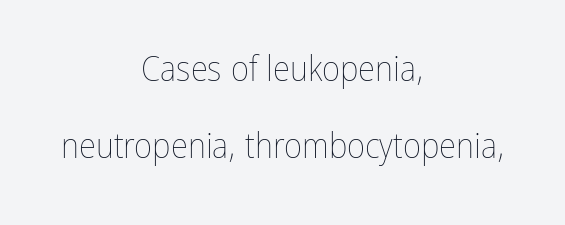
These lines keep a tight, regular rhythm from letter to letter. The passage shown is not bold in any degree. A great deal of white space separates one row of letters from the next. The axis of the letterforms is exactly vertical. Each line is balanced around a shared central axis.
